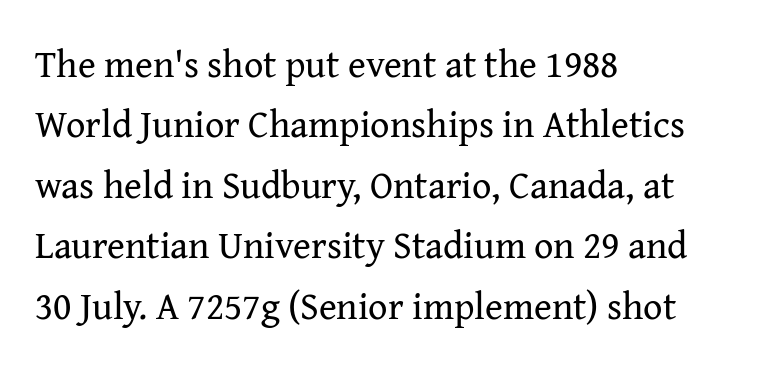
The image shows 38 px regular-weight serif type, upright; set left-aligned, normal line spacing (1.59x), normal letter spacing, not underlined; medium stroke contrast and a medium x-height.
